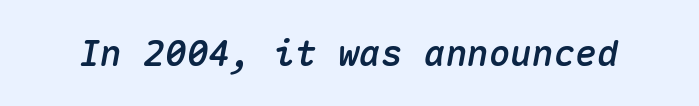
Is this a fixed-width face? Yes — each glyph sits in an identical cell. The zone under the glyphs is completely vacant. You can tell it's italic because the verticals aren't actually vertical. You could call the tracking neutral — neither tight nor loose.
